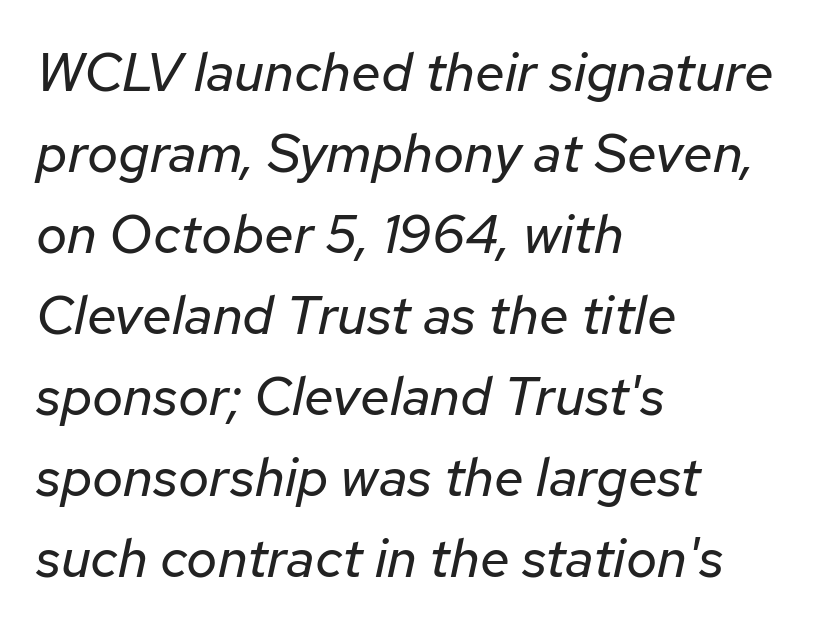
{"italic": "yes", "lean": "right", "slant_degrees": 12, "bold": "no", "weight": "regular", "width": "normal", "stroke_contrast": "low", "x_height": "medium", "monospaced": "no", "underline": "no", "align": "left", "line_spacing": "normal", "line_spacing_ratio": 1.5, "letter_spacing": "normal", "letter_spacing_em": 0.0, "glyph_px": 54}
